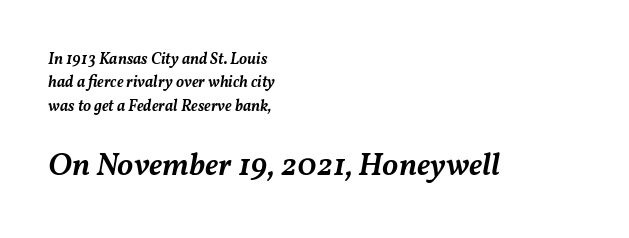
Q: Is the text bold? A: Semi-bold.
Q: Is the text italic (slanted)? A: Yes, it leans right by about 11 degrees.
Q: Is the text underlined? A: No.
Q: How is the paragraph aligned? A: Left-aligned.
Q: Is the spacing between letters normal or unusually wide? A: Normal.
Q: Is the spacing between lines tight, normal or loose? A: Normal.
Q: Which block of text is set in a larger size, the first (top) or the second (bottom)? A: The second (bottom) one.
Q: Width (condensed, normal, or wide)? A: Normal.
Q: Stroke contrast? A: Medium.
Q: x-height? A: Medium.
Q: Monospaced? A: No.
